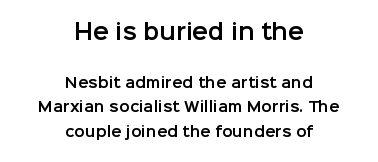
Q: Is the text italic (slanted)? A: No, it is upright.
Q: Is the text underlined? A: No.
Q: How is the paragraph aligned? A: Centered.
Q: Is the spacing between letters normal or unusually wide? A: Normal.
Q: Which block of text is set in a larger size, the first (top) or the second (bottom)? A: The first (top) one.
